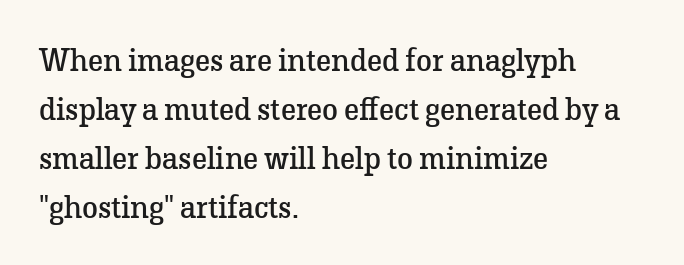
The image shows 32 px regular-weight serif type, upright; set left-aligned, normal line spacing (1.53x), normal letter spacing, not underlined; low stroke contrast and a medium x-height.
